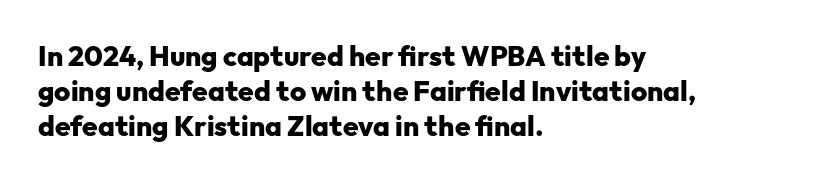
{"serif": "no", "italic": "no", "bold": "yes", "weight": "heavy", "width": "normal", "stroke_contrast": "low", "x_height": "medium", "monospaced": "no", "underline": "no", "align": "left", "line_spacing": "normal", "line_spacing_ratio": 1.25, "letter_spacing": "normal", "letter_spacing_em": 0.0, "glyph_px": 28}
